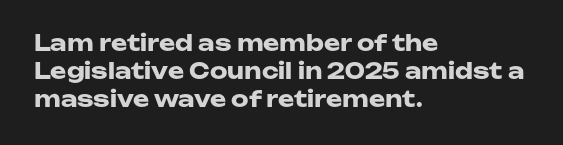
The axis of the letterforms is exactly vertical. Leftover space on each line is placed entirely after the last word. Each row of text sits above clean, open space. Students, note that the glyphs here touch the page at normal intervals.
